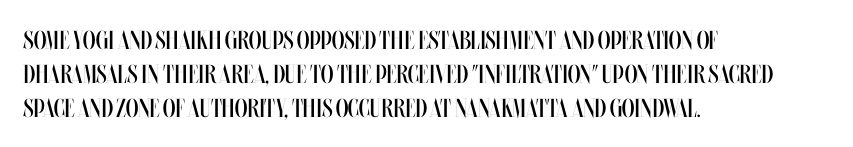
The image shows 26 px text type, upright; set left-aligned, normal line spacing (1.31x), normal letter spacing, not underlined.
